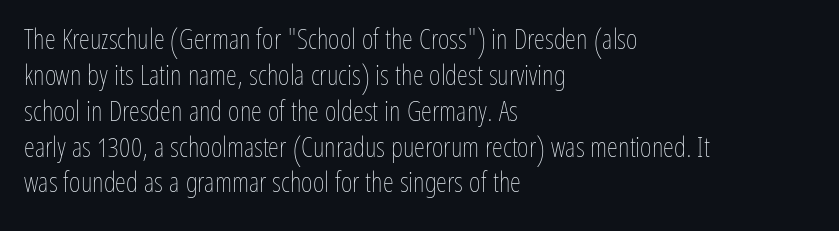
Horizontally, the lines are justified to the leading edge only. The space between consecutive lines is moderate. Unmarked baselines from the first word to the last. Posture: vertical.
